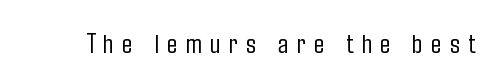
{"serif": "no", "italic": "no", "bold": "no", "weight": "light", "width": "condensed", "stroke_contrast": "low", "x_height": "medium", "monospaced": "no", "underline": "no", "letter_spacing": "wide", "letter_spacing_em": 0.29, "glyph_px": 28}
